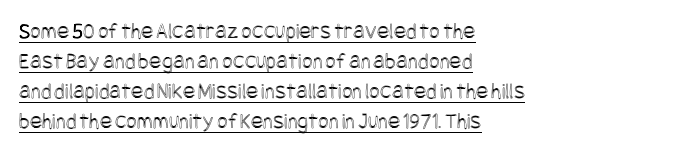
Q: Is the text italic (slanted)? A: No, it is upright.
Q: Is the text underlined? A: Yes.
Q: How is the paragraph aligned? A: Left-aligned.
Q: Is the spacing between letters normal or unusually wide? A: Normal.
Q: Is the spacing between lines tight, normal or loose? A: Normal.
